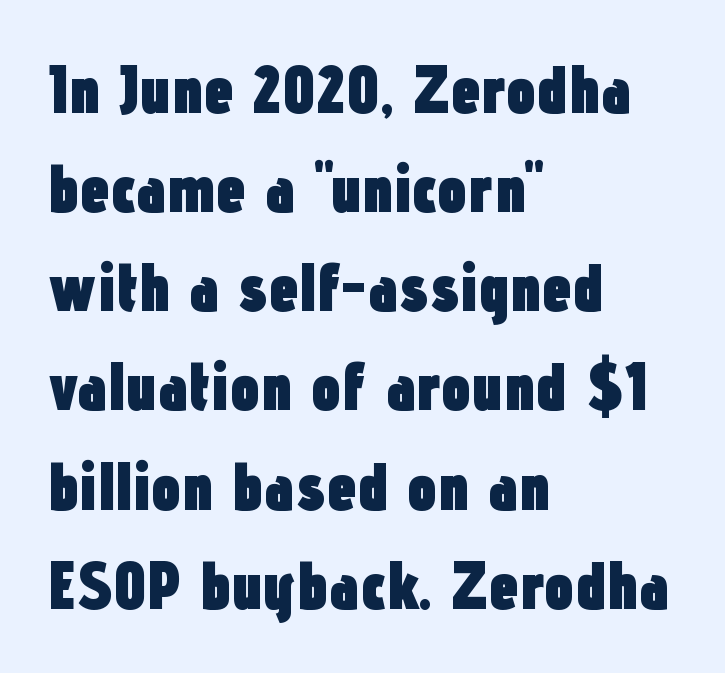
The image shows 67 px heavy, condensed sans-serif type, upright; set left-aligned, normal line spacing (1.48x), normal letter spacing, not underlined; low stroke contrast and a medium x-height.
